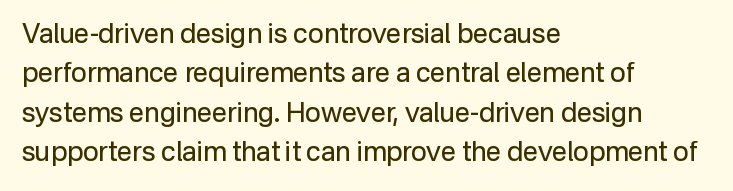
Quick note: not italic, upright. Is the stroke heavy? The answer is a plain regular-or-lighter. The setting favours the left margin, as ordinary paragraphs usually do. Has an underline been added? It has not. Tracking here is standard; glyphs follow each other at the usual distance. Line spacing here is normal.
